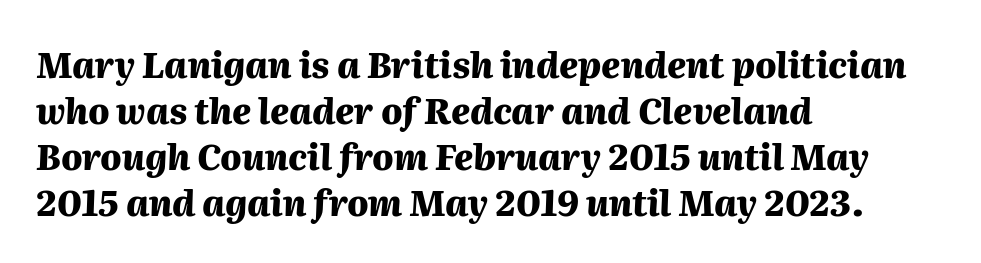
Whoever set this chose a conventional vertical rhythm. Varying glyph widths throughout — classic text-font behaviour. Slant detected: the letters are inclined. These lines keep a tight, regular rhythm from letter to letter. Look at the stroke-to-counter ratio: heavy, a bold.
